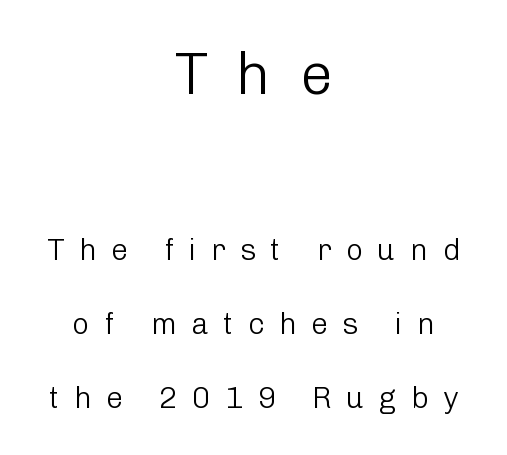
The font's upright variant was chosen for this text. The passage shown stacks its lines with a broad gap. Only glyphs here, with clear space below each row. Serif or sans? Sans — the stroke terminals are bare.
